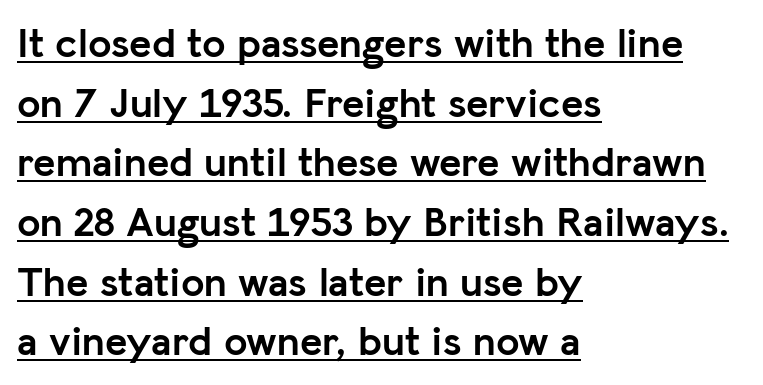
Q: Is the text bold? A: Yes.
Q: Is the text italic (slanted)? A: No, it is upright.
Q: Is the typeface a serif or a sans-serif typeface? A: Sans-serif.
Q: Is the text underlined? A: Yes.
Q: How is the paragraph aligned? A: Left-aligned.
Q: Is the spacing between letters normal or unusually wide? A: Normal.
Q: Is the spacing between lines tight, normal or loose? A: Normal.
Q: Width (condensed, normal, or wide)? A: Normal.
Q: Stroke contrast? A: Low.
Q: x-height? A: Medium.
Q: Monospaced? A: No.
